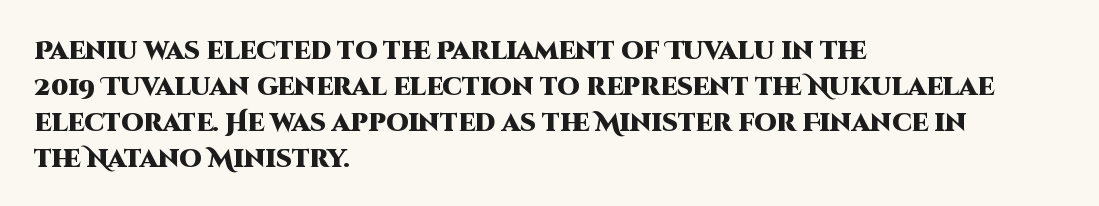
{"italic": "no", "bold": "yes", "underline": "no", "align": "left", "line_spacing": "normal", "line_spacing_ratio": 1.44, "letter_spacing": "normal", "letter_spacing_em": 0.0, "glyph_px": 25}
